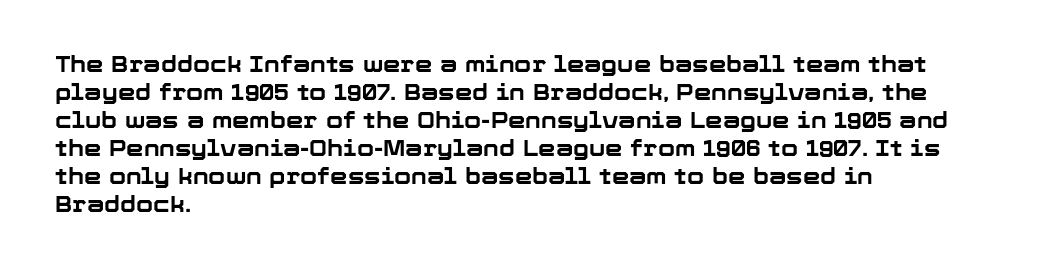
The image shows 22 px bold type, upright; set left-aligned, normal line spacing (1.27x), normal letter spacing, not underlined.
